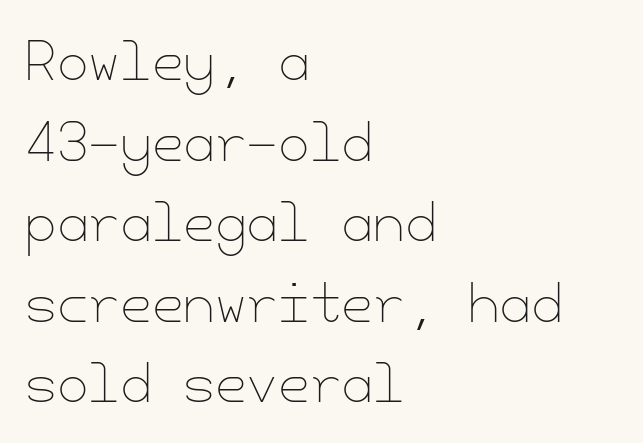
{"italic": "no", "bold": "no", "weight": "thin", "width": "normal", "stroke_contrast": "low", "x_height": "small", "underline": "no", "align": "left", "line_spacing": "normal", "line_spacing_ratio": 1.58, "letter_spacing": "normal", "letter_spacing_em": 0.0, "glyph_px": 51}
